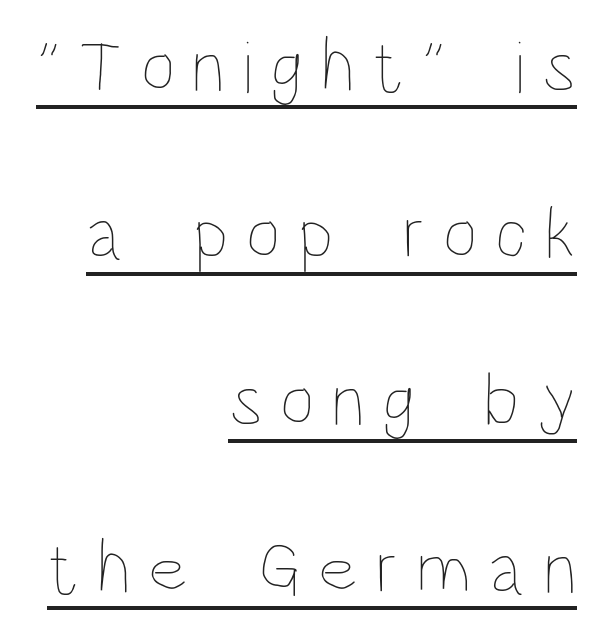
These characters rest on top of a visible drawn line. The line texture is sparse and dotted thanks to wide tracking. No heavy texture on the line: the type isn't bold. The face used here is proportionally spaced, like ordinary book or web type.
